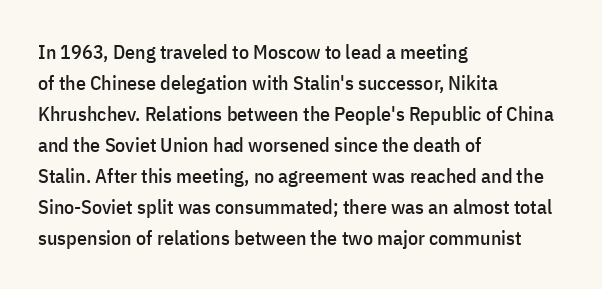
Q: Is the text italic (slanted)? A: No, it is upright.
Q: Is the text underlined? A: No.
Q: How is the paragraph aligned? A: Left-aligned.
Q: Is the spacing between letters normal or unusually wide? A: Normal.
Q: Is the spacing between lines tight, normal or loose? A: Normal.
